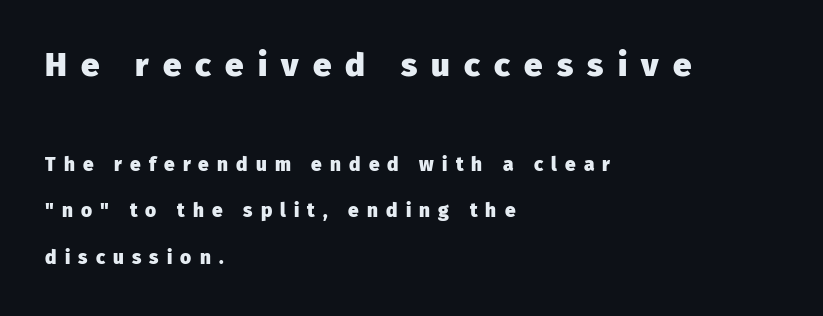
{"serif": "no", "italic": "no", "bold": "yes", "weight": "heavy", "width": "normal", "stroke_contrast": "low", "x_height": "medium", "monospaced": "no", "underline": "no", "align": "left", "line_spacing": "loose", "line_spacing_ratio": 2.46, "letter_spacing": "wide", "letter_spacing_em": 0.43, "larger_block": "first", "size_ratio": 1.74, "glyph_px": 33}
